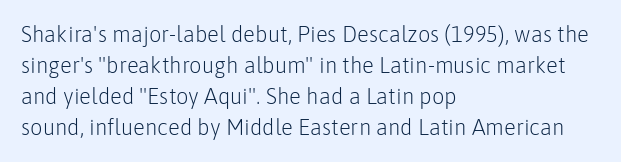
{"italic": "no", "bold": "no", "underline": "no", "align": "left", "line_spacing": "normal", "line_spacing_ratio": 1.41, "letter_spacing": "normal", "letter_spacing_em": 0.0, "glyph_px": 22}
